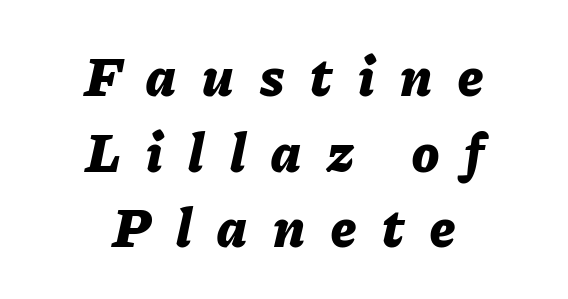
Spacing verdict: proportional, widths tailored to each character. The setting favours the middle, as headings and verse often do. Observe the wide spacing: letters keep a clear distance from each other. Rule under the text: the space is simply empty.
